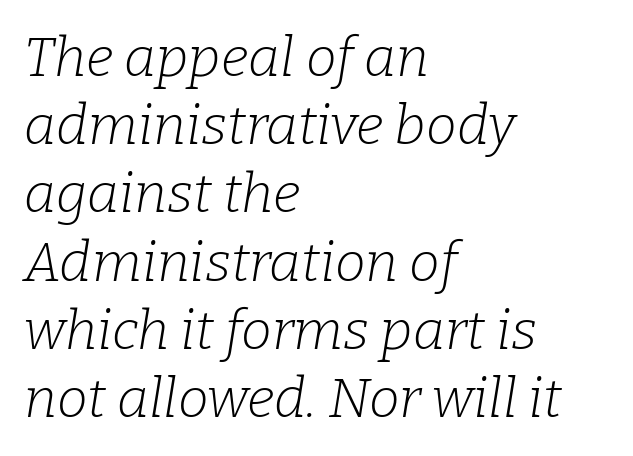
Q: Is the text bold? A: No.
Q: Is the text italic (slanted)? A: Yes, it leans right by about 9 degrees.
Q: Is the typeface a serif or a sans-serif typeface? A: Serif.
Q: Is the text underlined? A: No.
Q: How is the paragraph aligned? A: Left-aligned.
Q: Is the spacing between letters normal or unusually wide? A: Normal.
Q: Width (condensed, normal, or wide)? A: Normal.
Q: Stroke contrast? A: Low.
Q: x-height? A: Medium.
Q: Monospaced? A: No.
